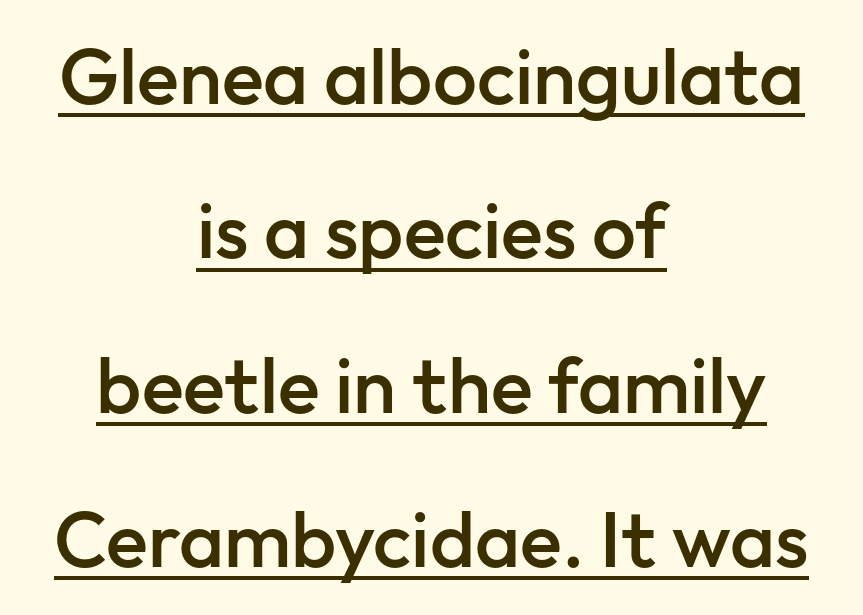
The image shows 78 px semibold sans-serif type, upright; set centered, loose line spacing (1.98x), normal letter spacing, underlined; low stroke contrast and a medium x-height.
